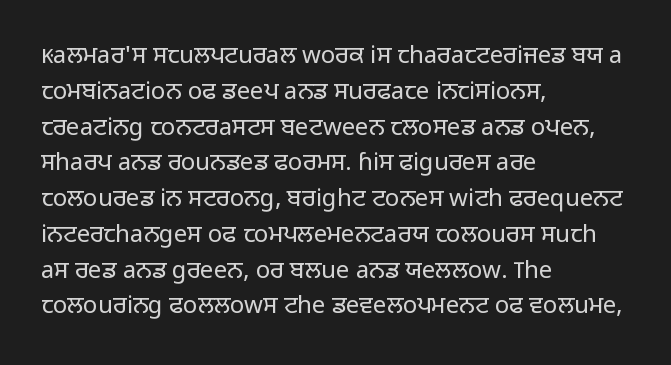
{"italic": "no", "bold": "no", "underline": "no", "align": "left", "line_spacing": "normal", "line_spacing_ratio": 1.49, "letter_spacing": "normal", "letter_spacing_em": 0.0, "glyph_px": 24}
